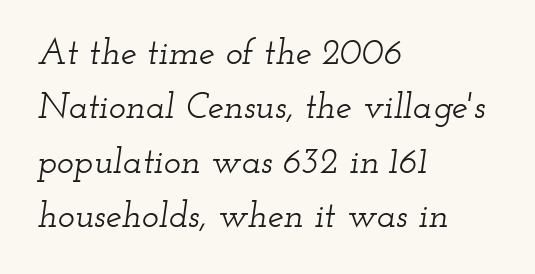
{"serif": "yes", "italic": "yes", "lean": "right", "slant_degrees": 12, "width": "wide", "stroke_contrast": "low", "x_height": "small", "monospaced": "no", "underline": "no", "align": "left", "line_spacing": "normal", "line_spacing_ratio": 1.51, "letter_spacing": "normal", "letter_spacing_em": 0.0, "glyph_px": 36}
